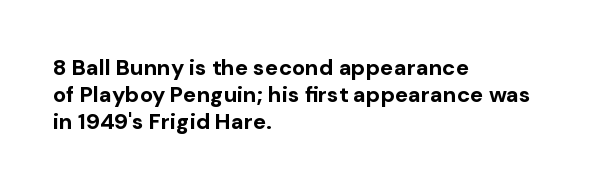
A typesetter would mark this as roman, not italic. What stands out about the letter spacing? Nothing — it is the standard amount. The baseline area is clear. Caption: bold face, heavy strokes.
